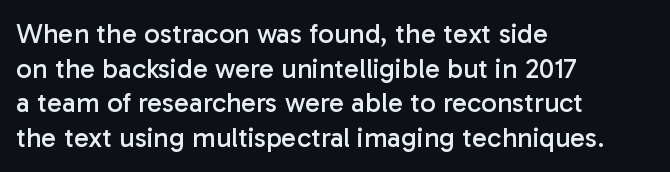
Q: Is the text bold? A: No.
Q: Is the text italic (slanted)? A: No, it is upright.
Q: Is the typeface a serif or a sans-serif typeface? A: Sans-serif.
Q: Is the text underlined? A: No.
Q: How is the paragraph aligned? A: Left-aligned.
Q: Is the spacing between letters normal or unusually wide? A: Normal.
Q: Width (condensed, normal, or wide)? A: Normal.
Q: Stroke contrast? A: Low.
Q: x-height? A: Medium.
Q: Monospaced? A: No.
